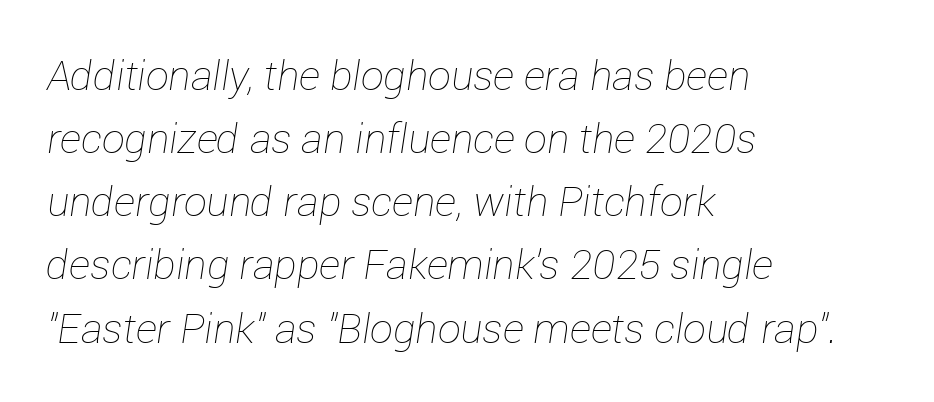
The image shows 41 px thin type, italic (leaning right); set left-aligned, normal line spacing (1.54x), normal letter spacing, not underlined; low stroke contrast and a medium x-height.
